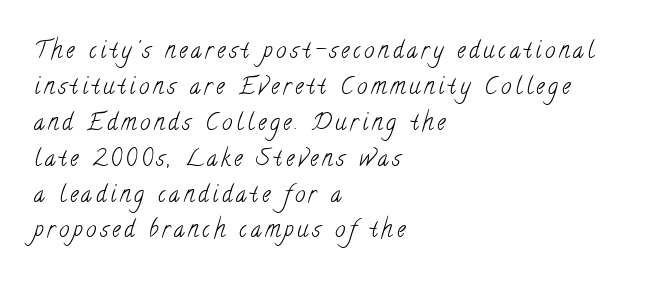
{"bold": "no", "underline": "no", "align": "left", "line_spacing": "normal", "line_spacing_ratio": 1.56, "glyph_px": 23}
